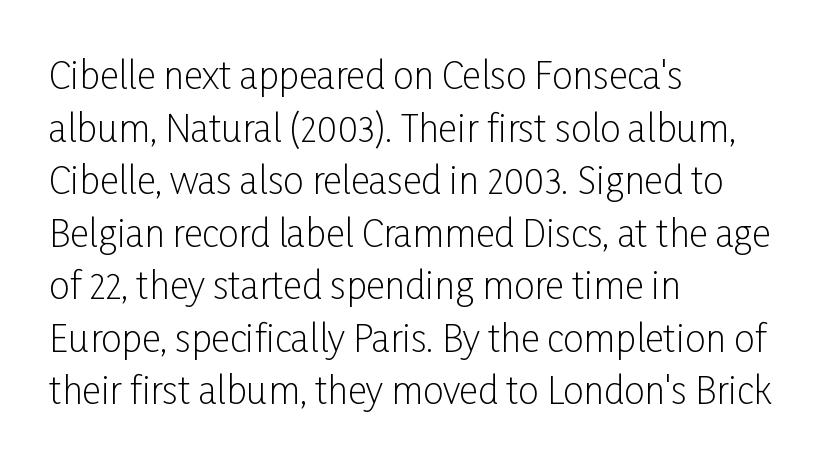
The image shows 37 px light, condensed sans-serif type, upright; set left-aligned, normal line spacing (1.42x), normal letter spacing, not underlined; low stroke contrast and a medium x-height.
